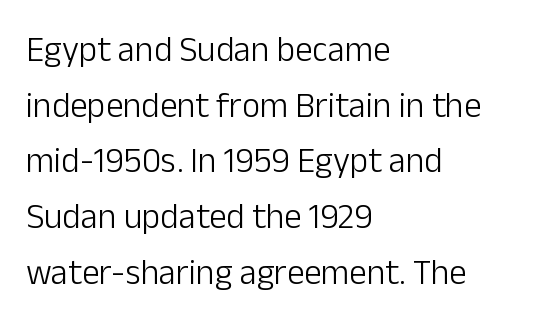
Q: Is the text bold? A: No.
Q: Is the text italic (slanted)? A: No, it is upright.
Q: Is the typeface a serif or a sans-serif typeface? A: Sans-serif.
Q: Is the text underlined? A: No.
Q: How is the paragraph aligned? A: Left-aligned.
Q: Is the spacing between letters normal or unusually wide? A: Normal.
Q: Is the spacing between lines tight, normal or loose? A: Normal.
Q: Width (condensed, normal, or wide)? A: Normal.
Q: Stroke contrast? A: Low.
Q: x-height? A: Medium.
Q: Monospaced? A: No.
